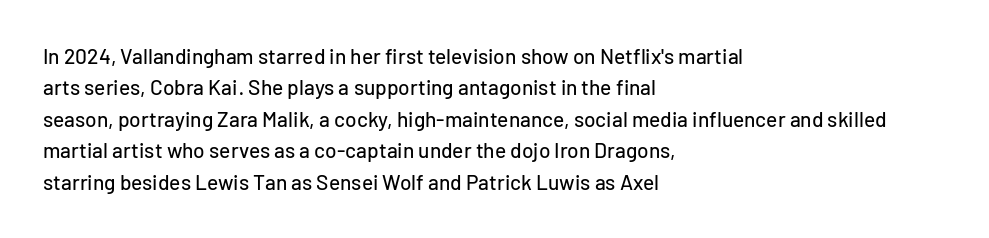
{"italic": "no", "underline": "no", "align": "left", "line_spacing": "normal", "line_spacing_ratio": 1.5, "letter_spacing": "normal", "letter_spacing_em": 0.0, "glyph_px": 21}
